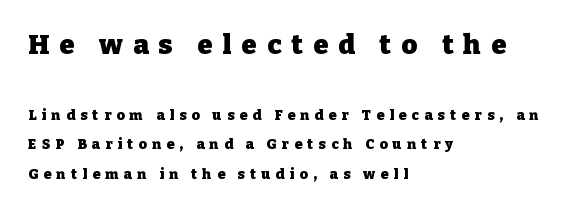
The image shows 27 px bold type, upright; set left-aligned, loose line spacing (2.09x), unusually wide letter spacing (+0.38 em), not underlined; the first (top) block is 1.93x larger.
